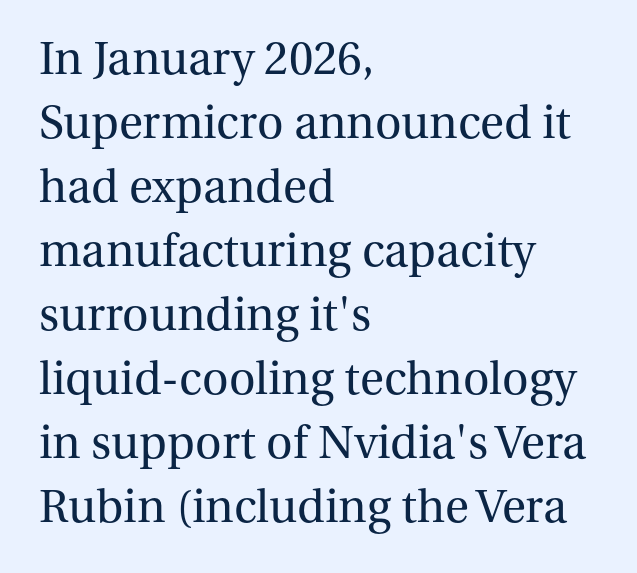
{"serif": "yes", "italic": "no", "bold": "no", "weight": "regular", "width": "normal", "stroke_contrast": "medium", "x_height": "medium", "monospaced": "no", "underline": "no", "align": "left", "line_spacing": "normal", "line_spacing_ratio": 1.39, "letter_spacing": "normal", "letter_spacing_em": 0.0, "glyph_px": 46}
